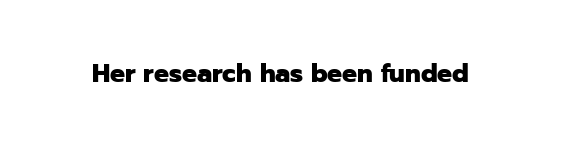
Underlining? Definitely not there. Strong, thick strokes mark this as bold type. This sample uses an upright cut, with every glyph sitting square on the baseline. A typesetter would call this zero additional tracking.
